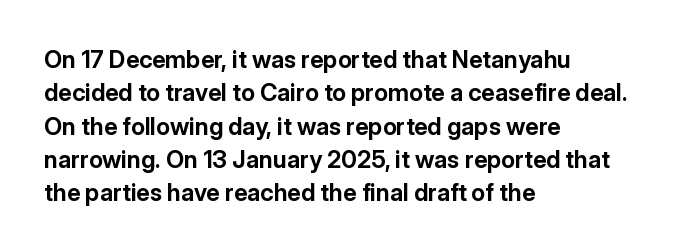
{"italic": "no", "bold": "yes", "underline": "no", "align": "left", "line_spacing": "normal", "line_spacing_ratio": 1.39, "letter_spacing": "normal", "letter_spacing_em": 0.0, "glyph_px": 24}
